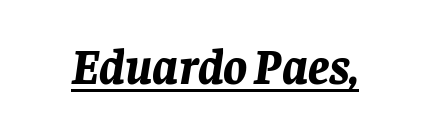
The image shows 50 px bold type, italic (leaning right); set normal letter spacing, underlined; low stroke contrast and a large x-height.
